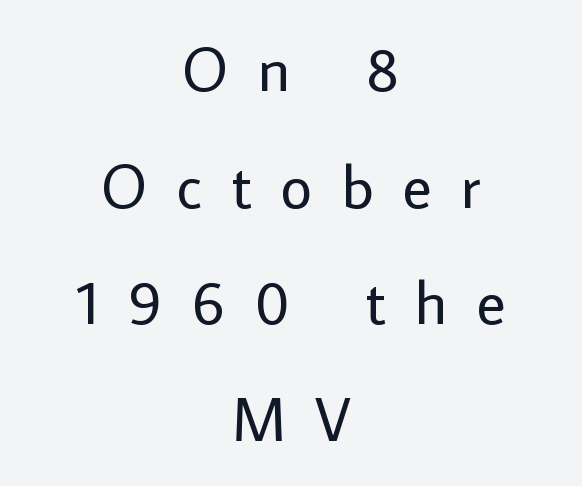
The image shows 61 px regular-weight sans-serif type, upright; set centered, loose line spacing (1.91x), unusually wide letter spacing (+0.48 em), not underlined; low stroke contrast and a medium x-height.
